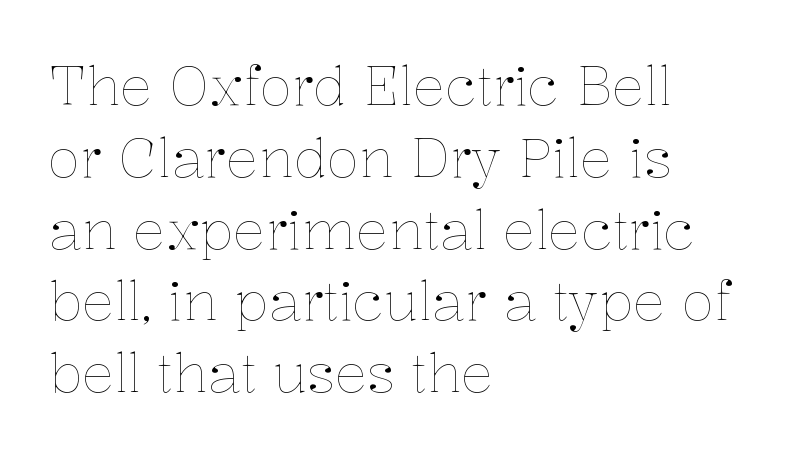
Q: Is the text bold? A: No.
Q: Is the text italic (slanted)? A: No, it is upright.
Q: Is the text underlined? A: No.
Q: How is the paragraph aligned? A: Left-aligned.
Q: Is the spacing between letters normal or unusually wide? A: Normal.
Q: Is the spacing between lines tight, normal or loose? A: Normal.
Q: Width (condensed, normal, or wide)? A: Normal.
Q: Stroke contrast? A: Low.
Q: x-height? A: Medium.
Q: Monospaced? A: No.
